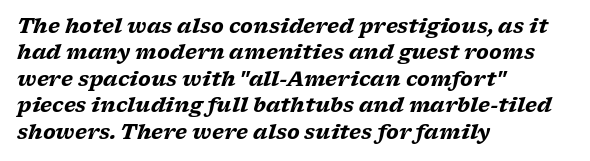
The space beneath each line is pristine and unruled. Summary of weight: heavy, a full bold. Visually the block forms a straight wall on the left and a jagged coastline on the right. Default kerning and tracking; the words read as compact shapes.
